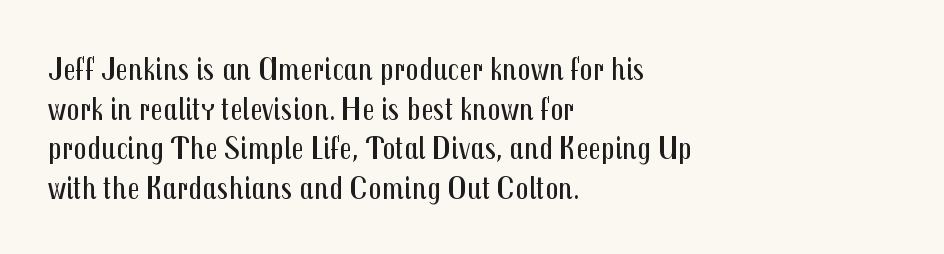
The image shows 33 px regular-weight, condensed sans-serif type, upright; set left-aligned, line spacing 1.2x, normal letter spacing, not underlined; medium stroke contrast and a medium x-height.
